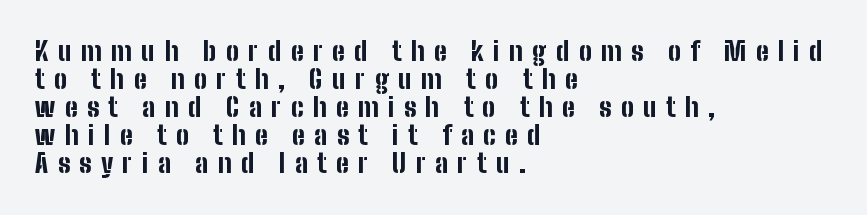
The image shows 26 px bold type, upright; set left-aligned, tight line spacing (1.08x), unusually wide letter spacing (+0.36 em), not underlined.
